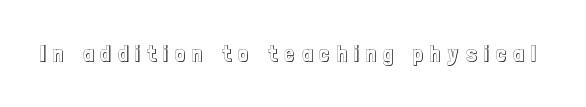
The image shows 22 px text type, upright; set unusually wide letter spacing (+0.33 em), not underlined.
